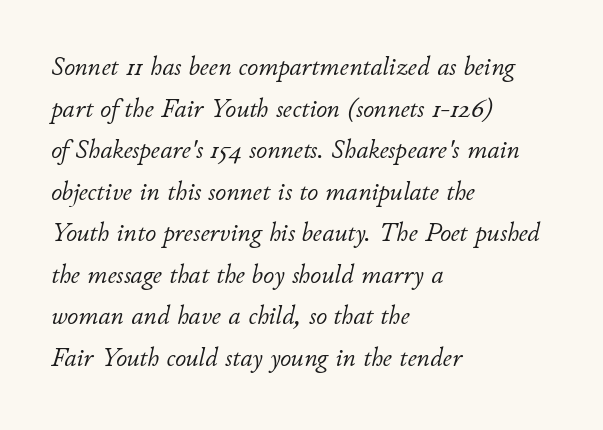
Short note: letters normally spaced. The passage shown leans; its letterforms are oblique. Is the type heavy? It reads as light-to-regular instead. These lines are set flush left with a ragged right edge.
